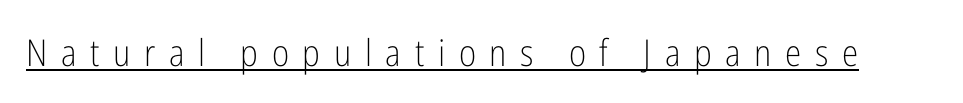
Weight: not bold — regular or lighter. Serifs: no, the terminals of the letterforms are clean. Vertical strokes here are truly vertical. Is this a fixed-width face? No — the glyphs have proportional, varying widths. Here the glyphs are tracked loosely, breaking word shapes into spaced letters. The specimen includes a rule beneath the text block's lines.
